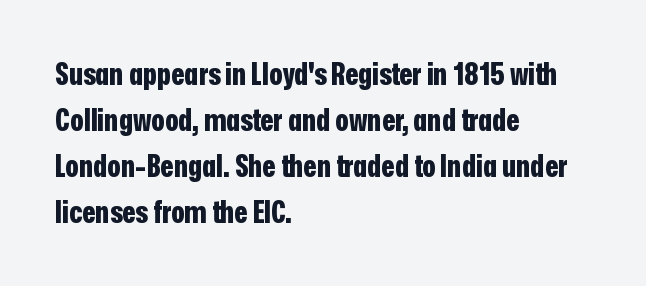
The horizontal fit of the characters is conventional and even. If you drew a line through each stem, it would be perfectly vertical. Line starts are locked; line ends wander. Its strokes are broad and dark, the hallmark of bold type. Letterform terminals end flat and unadorned throughout the passage.
